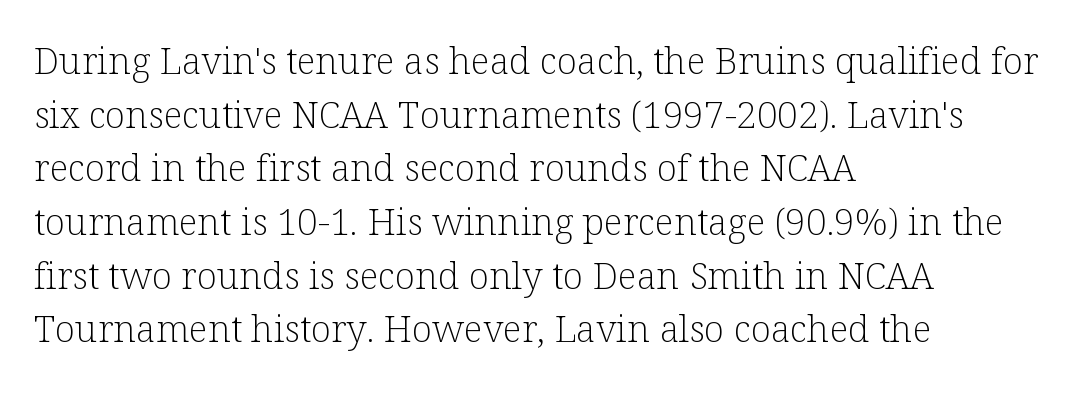
{"serif": "yes", "italic": "no", "bold": "no", "weight": "light", "width": "normal", "stroke_contrast": "low", "x_height": "medium", "monospaced": "no", "underline": "no", "align": "left", "line_spacing": "normal", "line_spacing_ratio": 1.45, "letter_spacing": "normal", "letter_spacing_em": 0.0, "glyph_px": 37}
